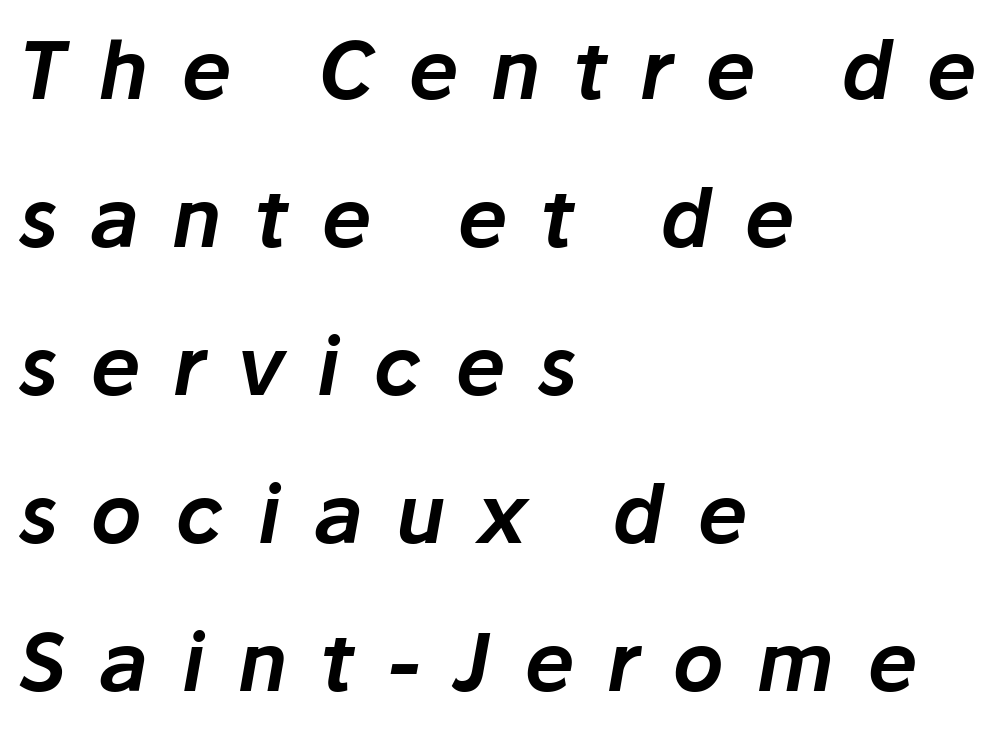
The image shows 80 px text type, italic (leaning right); set left-aligned, line spacing 1.85x, unusually wide letter spacing (+0.41 em), not underlined; low stroke contrast and a medium x-height.
